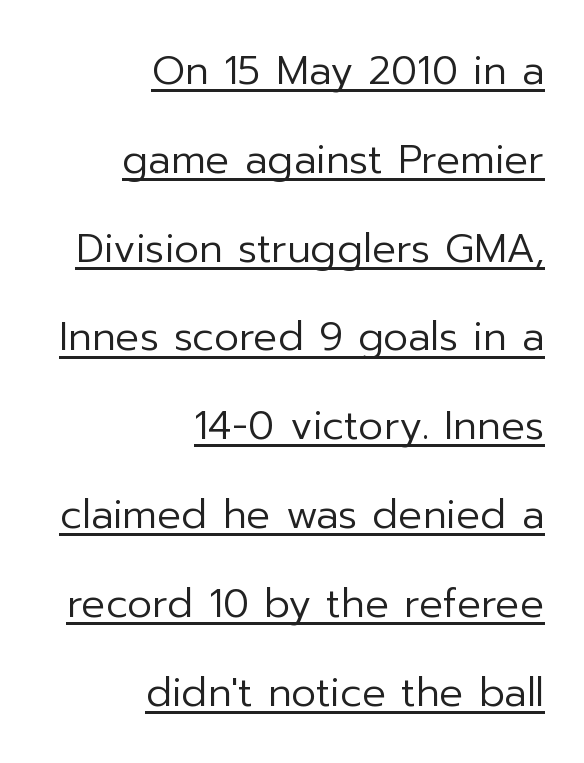
{"serif": "no", "italic": "no", "bold": "no", "weight": "regular", "width": "normal", "stroke_contrast": "low", "x_height": "medium", "monospaced": "no", "underline": "yes", "align": "right", "line_spacing": "loose", "line_spacing_ratio": 2.22, "letter_spacing": "normal", "letter_spacing_em": 0.0, "glyph_px": 40}
